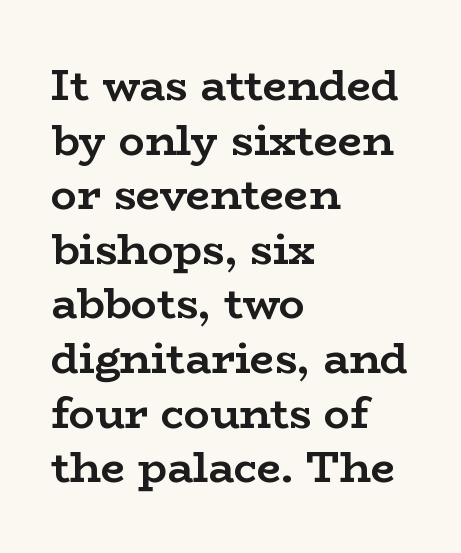
The image shows 43 px semibold, wide serif type, upright; set left-aligned, normal line spacing (1.27x), normal letter spacing, not underlined; low stroke contrast and a medium x-height.
